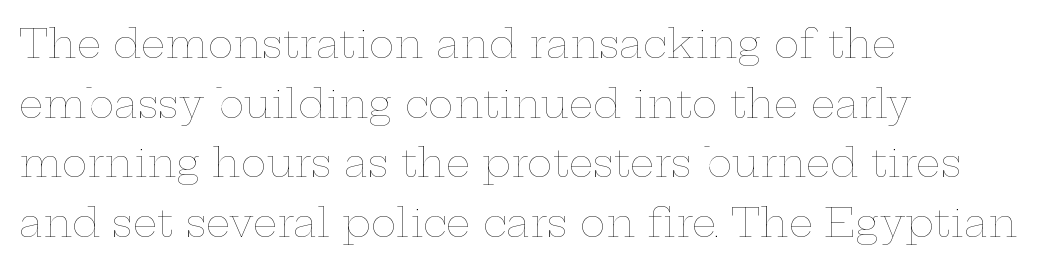
{"italic": "no", "bold": "no", "weight": "thin", "width": "wide", "stroke_contrast": "low", "x_height": "medium", "monospaced": "no", "underline": "no", "align": "left", "line_spacing": "normal", "line_spacing_ratio": 1.53, "letter_spacing": "normal", "letter_spacing_em": 0.0, "glyph_px": 39}
